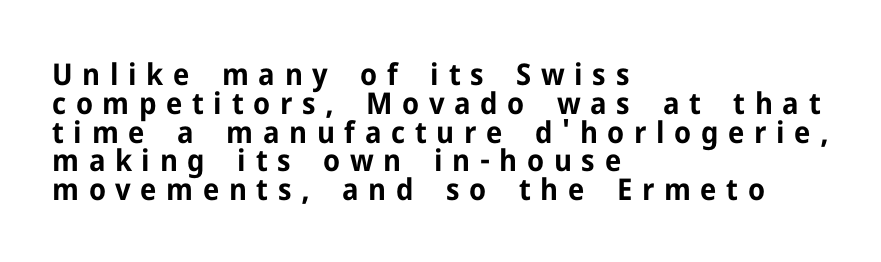
Q: Is the text bold? A: Yes.
Q: Is the text italic (slanted)? A: No, it is upright.
Q: Is the typeface a serif or a sans-serif typeface? A: Sans-serif.
Q: Is the text underlined? A: No.
Q: How is the paragraph aligned? A: Left-aligned.
Q: Is the spacing between letters normal or unusually wide? A: Unusually wide.
Q: Is the spacing between lines tight, normal or loose? A: Tight.
Q: Width (condensed, normal, or wide)? A: Normal.
Q: Stroke contrast? A: Low.
Q: x-height? A: Medium.
Q: Monospaced? A: No.
